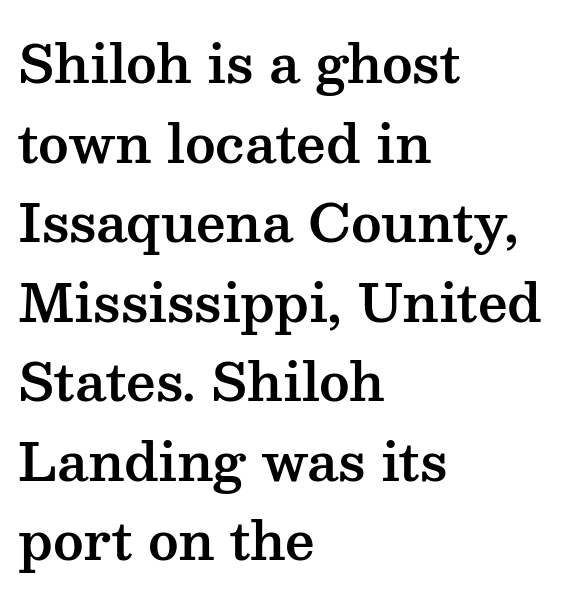
{"serif": "yes", "italic": "no", "width": "wide", "stroke_contrast": "medium", "x_height": "medium", "monospaced": "no", "underline": "no", "align": "left", "line_spacing": "normal", "line_spacing_ratio": 1.53, "letter_spacing": "normal", "letter_spacing_em": 0.0, "glyph_px": 52}
